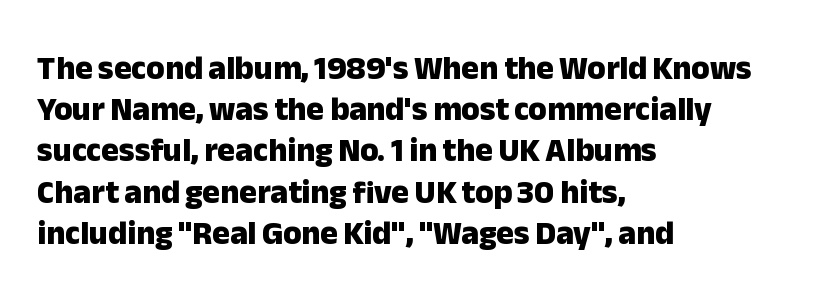
Is this a fixed-width face? No — the glyphs have proportional, varying widths. Stroke terminals: plain, sans-serif. The block of text has a typical density, with ordinary space between rows. Each line starts at the same left margin while the right side varies.
